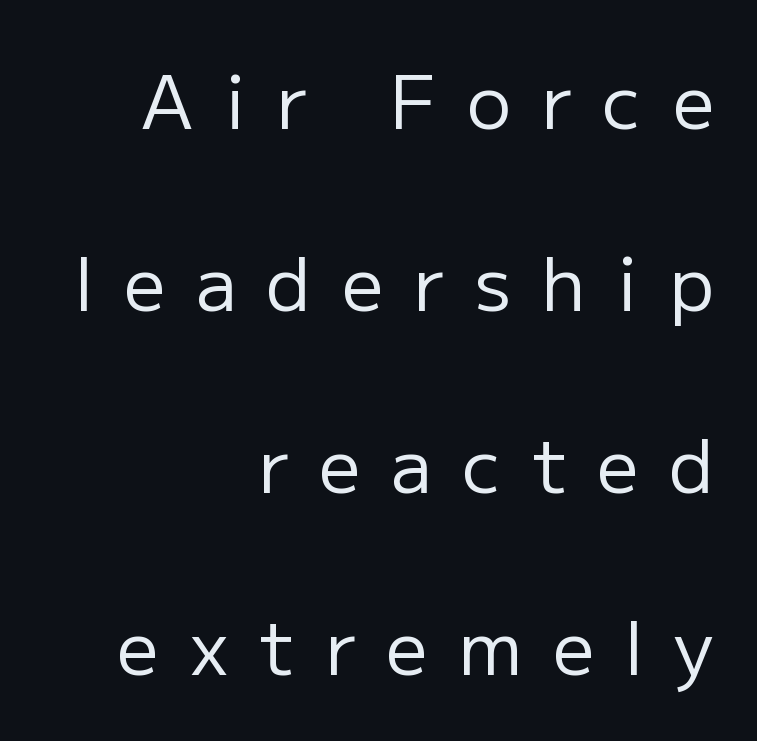
The image shows 74 px regular-weight sans-serif type, upright; set right-aligned, loose line spacing (2.46x), unusually wide letter spacing (+0.41 em), not underlined; low stroke contrast and a medium x-height.
